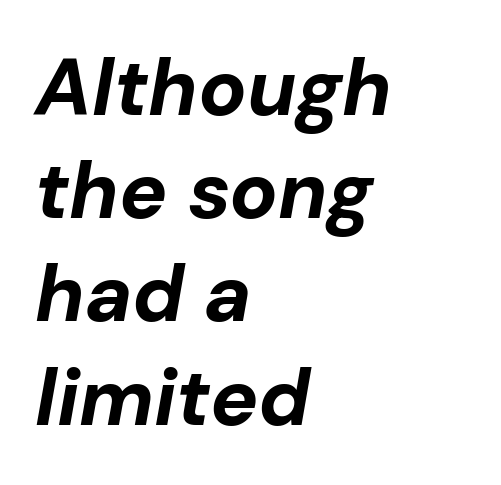
Casual observation: everything's shoved over to the left. The strip under each line holds only bare page. Looking at the ascenders, they clearly lean. The leading is moderate, giving the passage an even texture. The letterforms sit shoulder to shoulder at normal distance.
